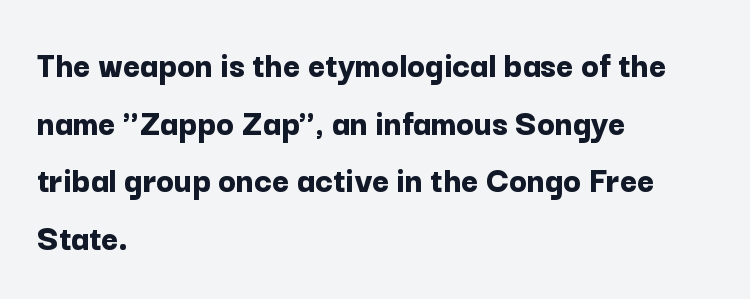
Q: Is the text bold? A: Yes.
Q: Is the text italic (slanted)? A: No, it is upright.
Q: Is the typeface a serif or a sans-serif typeface? A: Sans-serif.
Q: Is the text underlined? A: No.
Q: How is the paragraph aligned? A: Left-aligned.
Q: Is the spacing between letters normal or unusually wide? A: Normal.
Q: Is the spacing between lines tight, normal or loose? A: Normal.
Q: Width (condensed, normal, or wide)? A: Normal.
Q: Stroke contrast? A: Low.
Q: x-height? A: Medium.
Q: Monospaced? A: No.
